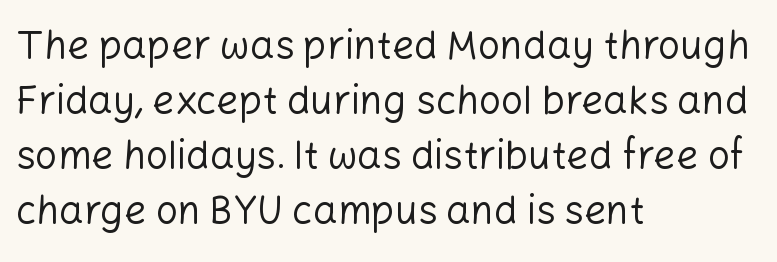
How are the letters spaced? Ordinarily, with no added tracking. The weight tops out at a normal text grade. Line beginnings align vertically; line endings do not. These lines are composed in type without serifs. Plain, unruled lines of type.
